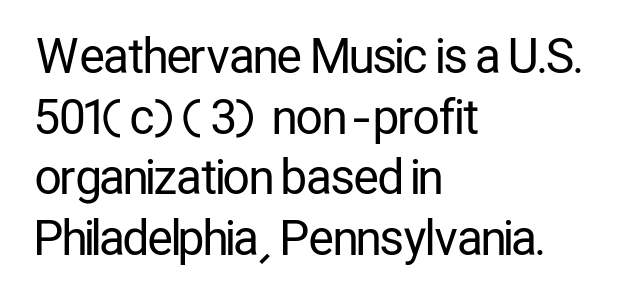
The image shows 47 px regular-weight, condensed sans-serif type, upright; set left-aligned, normal line spacing (1.29x), normal letter spacing, not underlined; low stroke contrast and a medium x-height.
